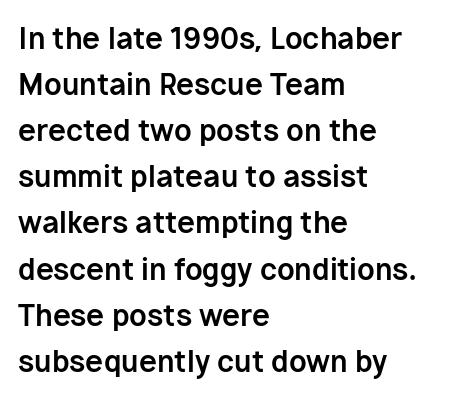
Do the characters align in a grid? No, the font is proportional. Does the type have serifs? No, each stem ends abruptly. Line beginnings align vertically; line endings do not. The letters stand upright; this is a roman face. Spacing between characters is what you'd get straight out of the box. The area under the type is left untouched.
